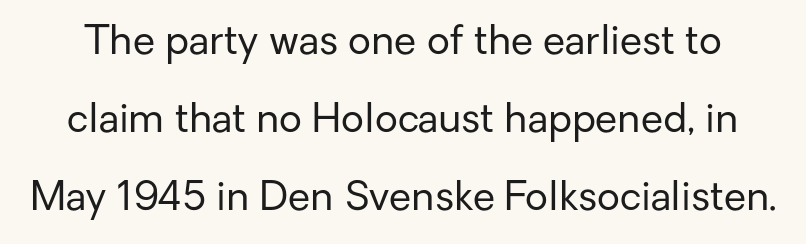
The image shows 40 px regular-weight sans-serif type, upright; set loose line spacing (1.95x), normal letter spacing, not underlined; low stroke contrast and a medium x-height.
